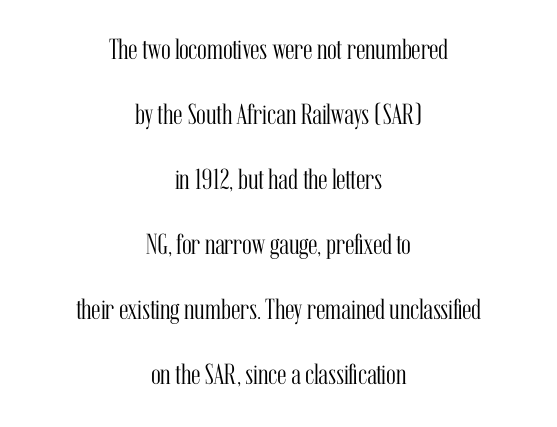
{"serif": "yes", "italic": "no", "bold": "no", "weight": "light", "width": "condensed", "stroke_contrast": "medium", "x_height": "medium", "monospaced": "no", "underline": "no", "align": "center", "line_spacing": "loose", "line_spacing_ratio": 2.24, "letter_spacing": "normal", "letter_spacing_em": 0.0, "glyph_px": 29}
